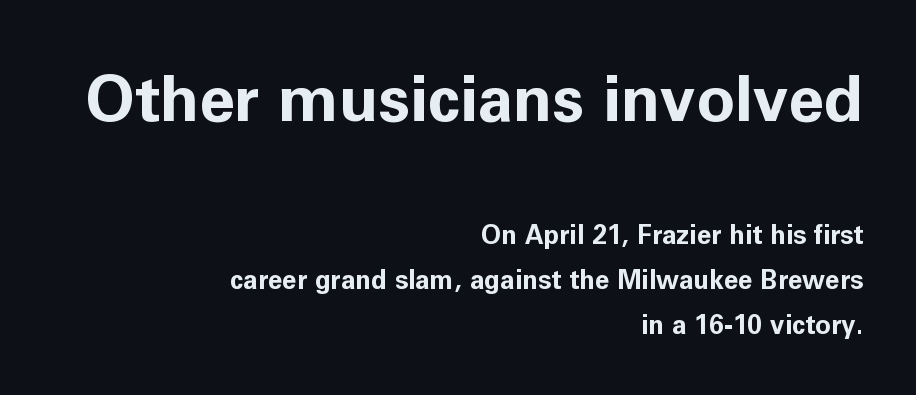
Q: Is the text bold? A: Yes.
Q: Is the text italic (slanted)? A: No, it is upright.
Q: Is the typeface a serif or a sans-serif typeface? A: Sans-serif.
Q: Is the text underlined? A: No.
Q: How is the paragraph aligned? A: Right-aligned.
Q: Is the spacing between letters normal or unusually wide? A: Normal.
Q: Which block of text is set in a larger size, the first (top) or the second (bottom)? A: The first (top) one.
Q: Width (condensed, normal, or wide)? A: Normal.
Q: Stroke contrast? A: Low.
Q: x-height? A: Medium.
Q: Monospaced? A: No.
